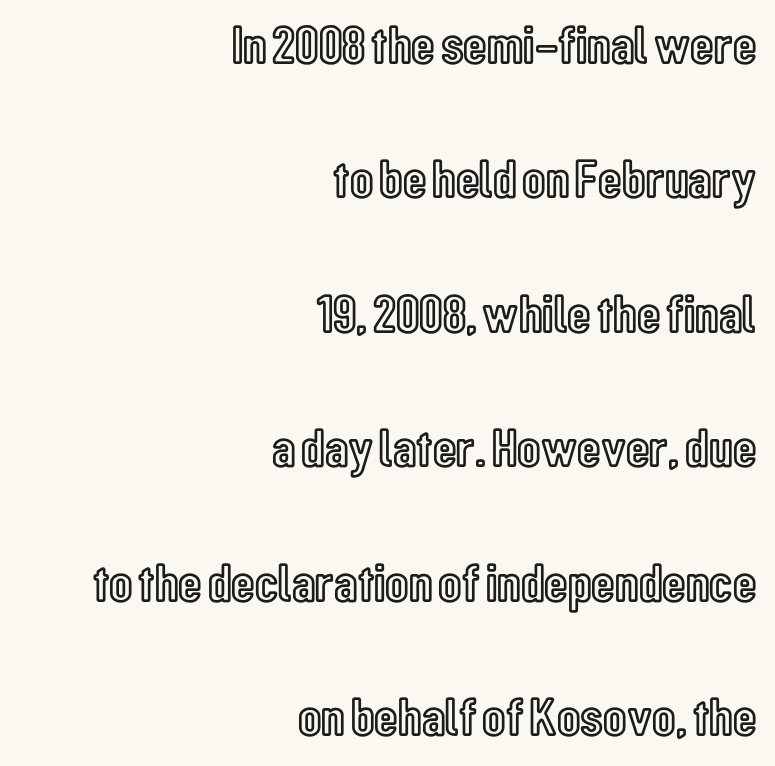
This sample uses an upright cut, with every glyph sitting square on the baseline. Nothing unusual about the tracking: characters are spaced as the font intends. The face used here is proportionally spaced, like ordinary book or web type. Compared with typical paragraphs, the rows here are farther apart.
